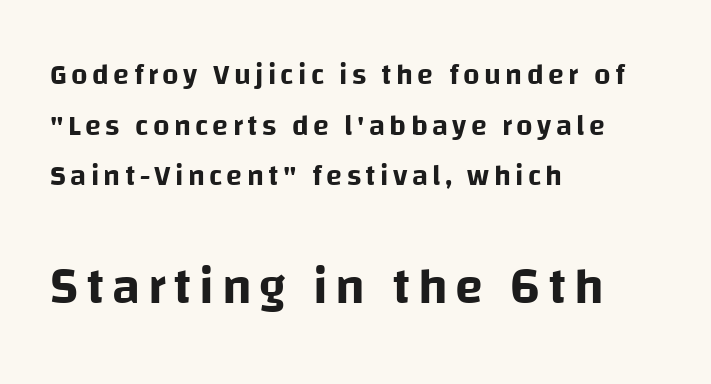
{"serif": "no", "italic": "no", "width": "normal", "stroke_contrast": "low", "x_height": "large", "monospaced": "no", "underline": "no", "align": "left", "line_spacing_ratio": 1.75, "larger_block": "second", "size_ratio": 1.76, "glyph_px": 51}
